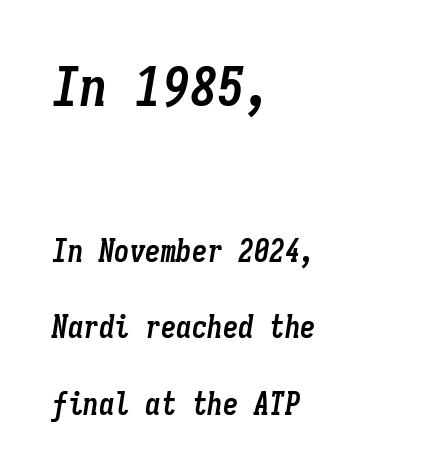
The image shows 55 px semibold, condensed type, italic (leaning right), monospaced; set left-aligned, loose line spacing (2.47x), normal letter spacing, not underlined; the first (top) block is 1.77x larger; low stroke contrast and a medium x-height.
